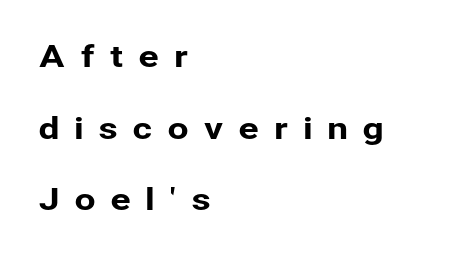
The image shows 31 px sans-serif type, upright; set left-aligned, loose line spacing (2.31x), unusually wide letter spacing (+0.45 em), not underlined; low stroke contrast and a medium x-height.
